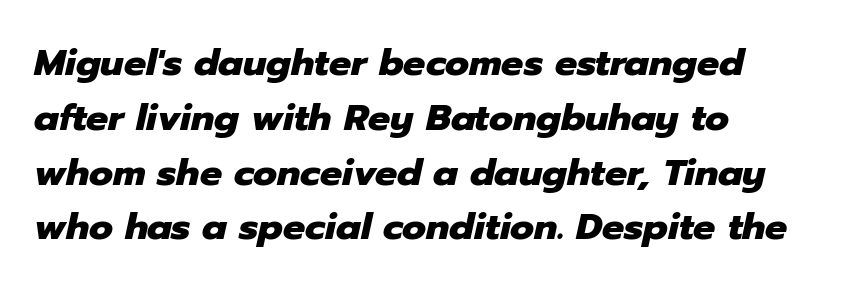
{"italic": "yes", "lean": "right", "slant_degrees": 12, "bold": "yes", "weight": "heavy", "width": "normal", "stroke_contrast": "low", "x_height": "medium", "monospaced": "no", "underline": "no", "align": "left", "line_spacing": "normal", "line_spacing_ratio": 1.48, "letter_spacing": "normal", "letter_spacing_em": 0.0, "glyph_px": 37}
